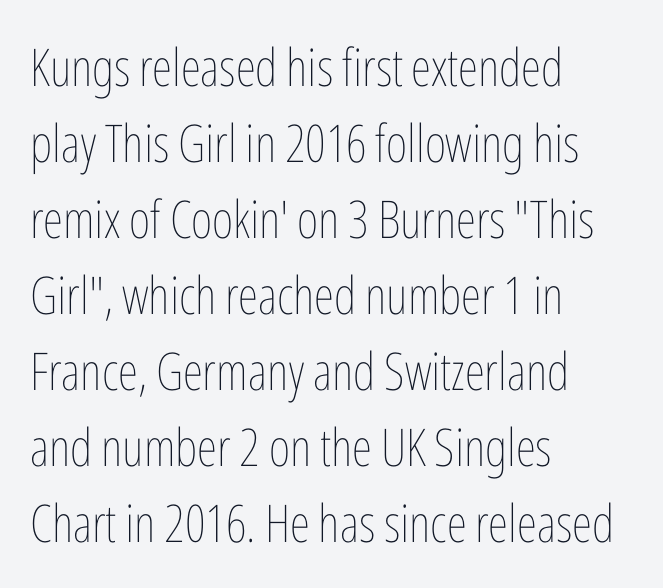
The image shows 52 px thin, condensed type, upright; set left-aligned, normal line spacing (1.46x), normal letter spacing, not underlined; low stroke contrast and a medium x-height.
